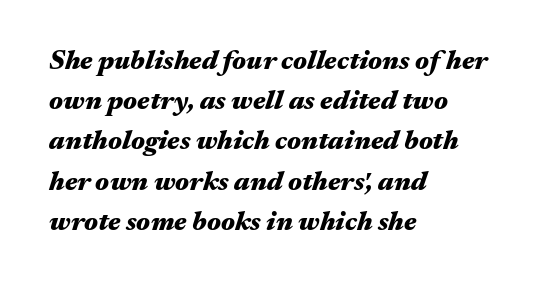
Bare-footed words on every line. Caption: multi-line text, flush left, ragged right. Compared with typical body copy, the letter spacing here is the same. Interline gaps are of average width in this sample. The characters look thick and weighty, a clear bold.
